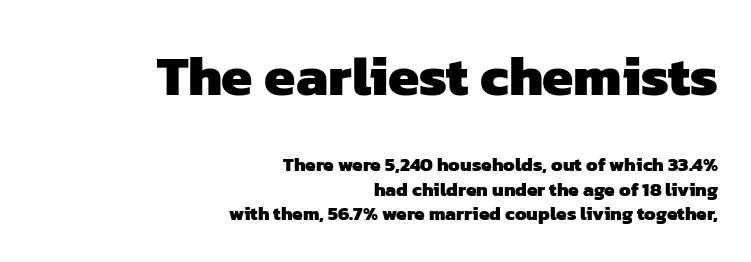
Size hierarchy here favors the leading block over the trailing one. The font is running at its bold setting. The face used here is proportionally spaced, like ordinary book or web type. The zone under the glyphs is completely vacant.
